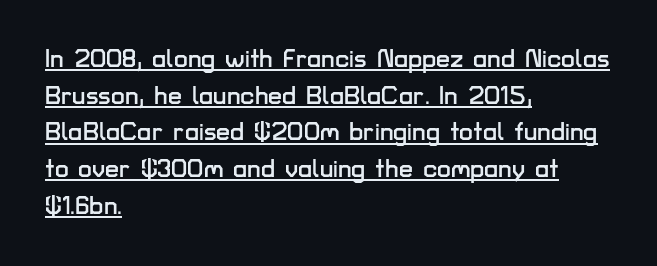
The image shows 25 px text type, upright; set left-aligned, normal line spacing (1.47x), normal letter spacing, underlined.
